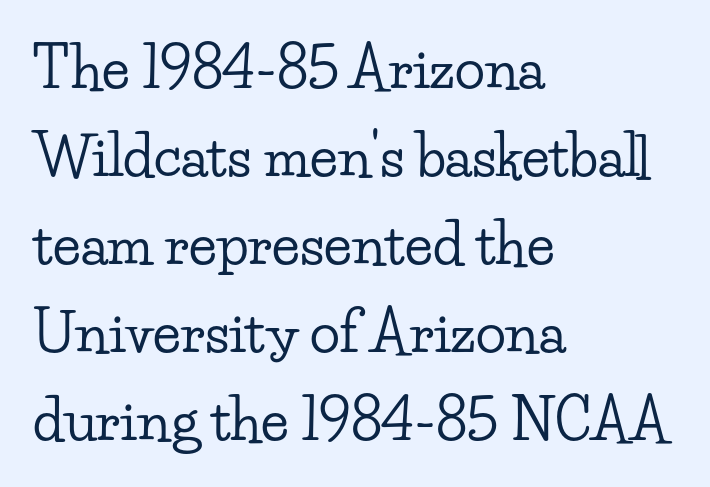
Is there much room between lines? A standard amount, neither cramped nor airy. To sum up the face: it has serifs. When letters stand straight like this, we call the style roman or upright. A typesetter would call this proportional, since set widths differ per character. Descenders are the only things crossing below the line. The paragraph has a hard left edge and a soft right edge.
